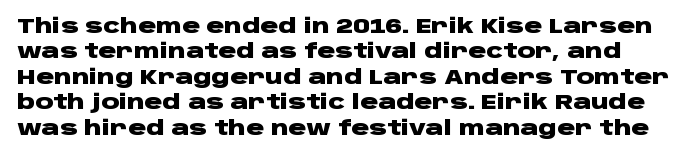
Q: Is the text bold? A: Yes.
Q: Is the text italic (slanted)? A: No, it is upright.
Q: Is the text underlined? A: No.
Q: Is the spacing between letters normal or unusually wide? A: Normal.
Q: Is the spacing between lines tight, normal or loose? A: Normal.
